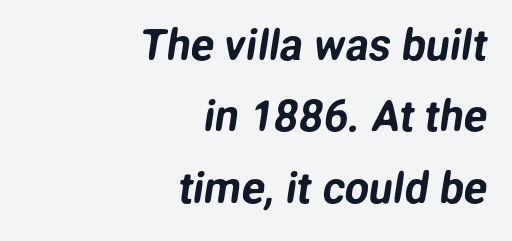
Short note: letters normally spaced. The rendering uses a moderate line-height, typical for paragraphs. The rendering uses natural spacing where letterforms have individual widths. Beneath every word, the page is bare. These lines are composed in type without serifs.
